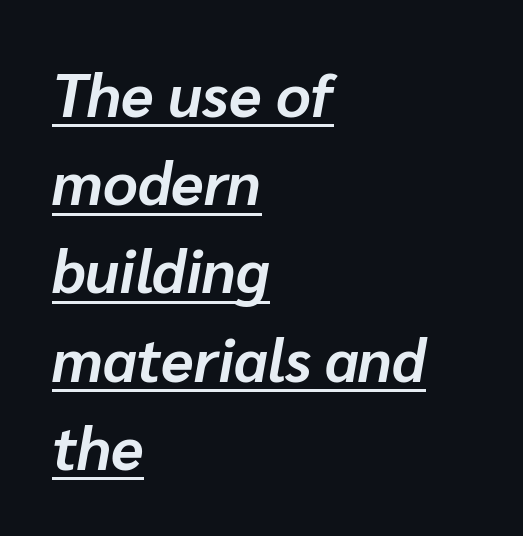
What's the leading like? Ordinary, nothing unusual. I'd describe the lettering as bold — thick and assertive. The lettering tilts uniformly, giving the passage an italic look. Think of a printed novel: that variable character pitch is what you see here.
